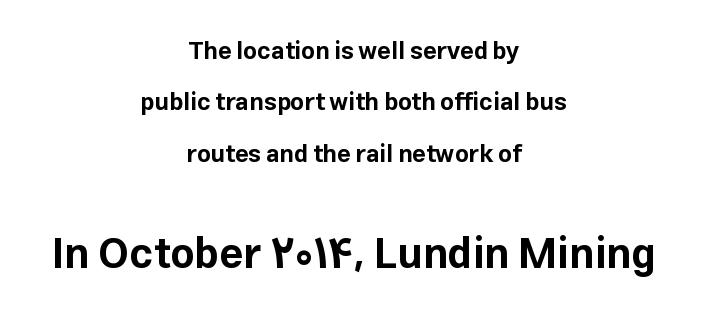
Q: Is the text bold? A: Yes.
Q: Is the text italic (slanted)? A: No, it is upright.
Q: Is the typeface a serif or a sans-serif typeface? A: Sans-serif.
Q: Is the text underlined? A: No.
Q: How is the paragraph aligned? A: Centered.
Q: Is the spacing between letters normal or unusually wide? A: Normal.
Q: Is the spacing between lines tight, normal or loose? A: Loose.
Q: Which block of text is set in a larger size, the first (top) or the second (bottom)? A: The second (bottom) one.
Q: Width (condensed, normal, or wide)? A: Normal.
Q: Stroke contrast? A: Low.
Q: x-height? A: Medium.
Q: Monospaced? A: No.
